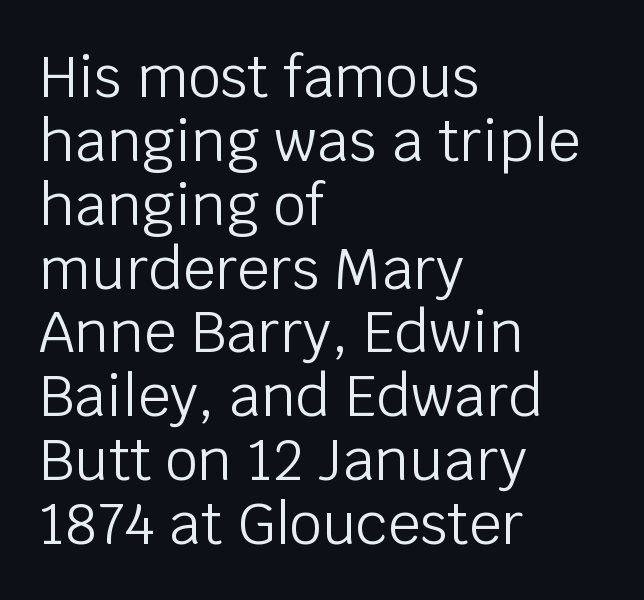
The face looks like a standard text weight, possibly lighter. Vertical spacing — tight. Are there feet on the stems? There aren't — it's a sans. Do the characters align in a grid? No, the font is proportional.
